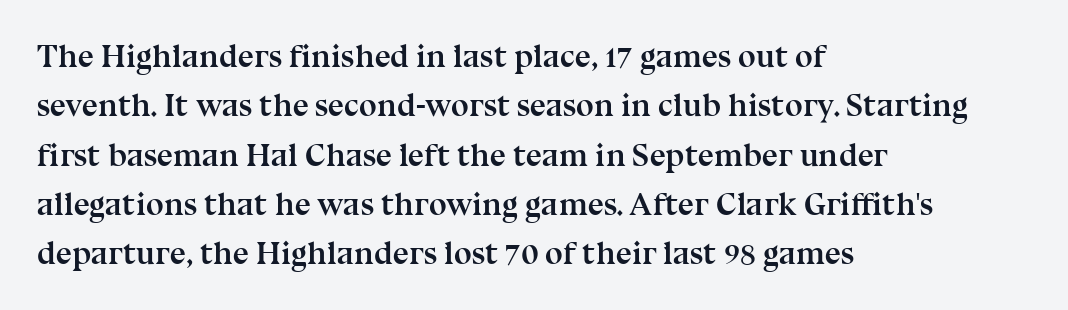
This sample uses a serif face. The rendering anchors every line to the left-hand side. Only glyphs here, with clear space below each row. Inter-character spacing is left at the font's built-in metrics. What's the leading like? Ordinary, nothing unusual.
